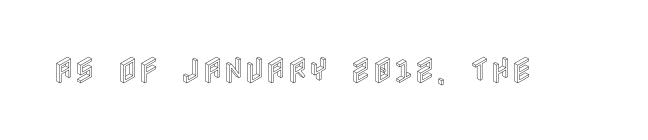
{"italic": "no", "width": "condensed", "x_height": "large", "underline": "no", "letter_spacing": "normal", "letter_spacing_em": 0.0, "glyph_px": 29}
